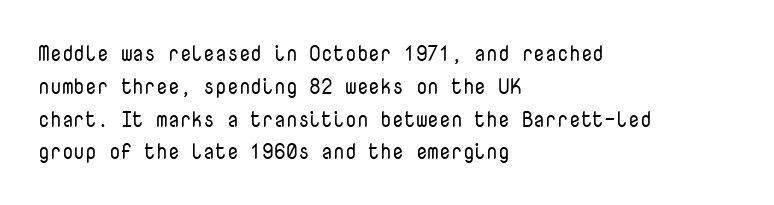
Upright lettering throughout. The rows are spaced the way most documents space them. These lines stack with their left ends in a neat column. The space beneath each line is pristine and unruled. This sample uses plain, unmodified letter spacing. Stem width sits at or under what a default text font uses.
